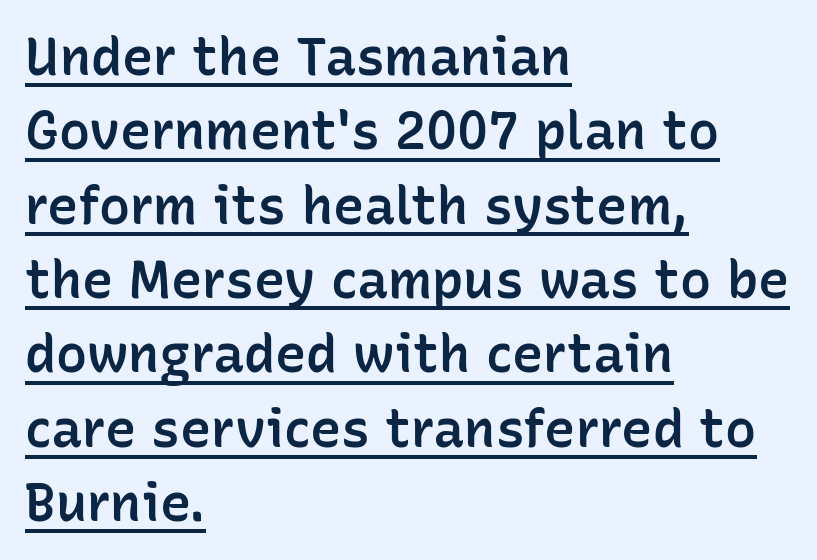
{"serif": "no", "italic": "no", "bold": "semi", "weight": "semibold", "width": "normal", "stroke_contrast": "low", "x_height": "medium", "monospaced": "no", "underline": "yes", "align": "left", "line_spacing": "normal", "line_spacing_ratio": 1.43, "letter_spacing": "normal", "letter_spacing_em": 0.0, "glyph_px": 52}
